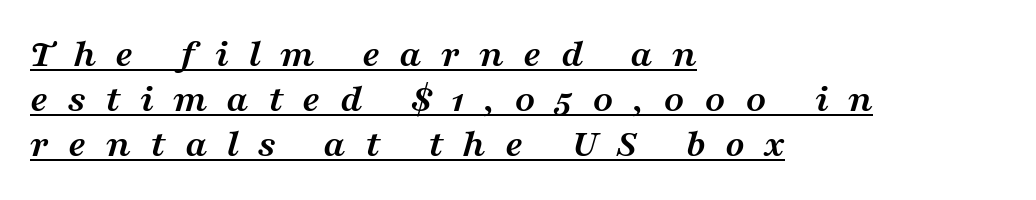
{"serif": "yes", "italic": "yes", "lean": "right", "slant_degrees": 16, "bold": "yes", "weight": "semibold", "width": "wide", "stroke_contrast": "medium", "x_height": "medium", "monospaced": "no", "underline": "yes", "align": "left", "line_spacing": "tight", "line_spacing_ratio": 1.13, "letter_spacing": "wide", "letter_spacing_em": 0.48, "glyph_px": 40}
